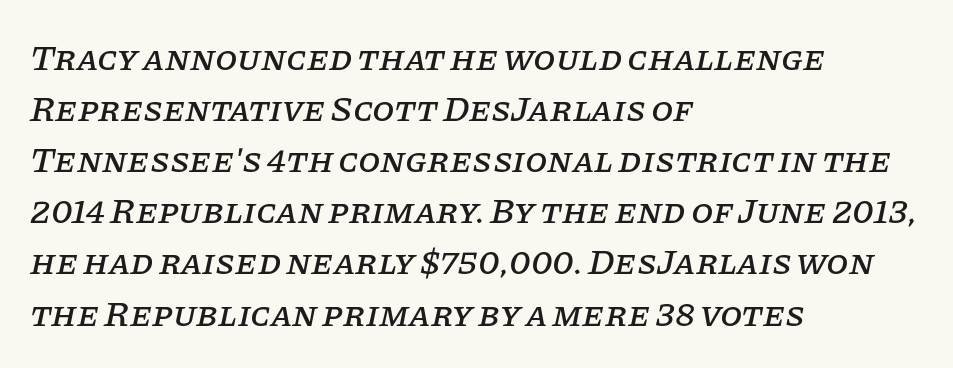
Notice how the stems are inclined rather than vertical — that's the hallmark of italics. Observe the serifs anchoring each vertical stroke in this sample. A typesetter would call this leading conventional body-copy spacing. Does extra space separate the letters? No, they use regular spacing.
